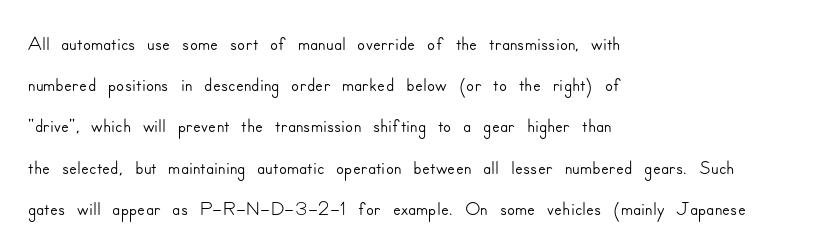
Alignment: flush left. Each letter keeps its own natural width here, so spacing adapts to shape. This sample keeps an unexceptional amount of space between lines. Upright lettering throughout. Underline: absent. Honestly, the letter spacing is just normal — you wouldn't notice it.
